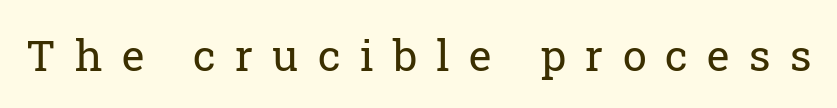
Q: Is the text bold? A: No.
Q: Is the text italic (slanted)? A: No, it is upright.
Q: Is the typeface a serif or a sans-serif typeface? A: Serif.
Q: Is the text underlined? A: No.
Q: Is the spacing between letters normal or unusually wide? A: Unusually wide.
Q: Width (condensed, normal, or wide)? A: Normal.
Q: Stroke contrast? A: Low.
Q: x-height? A: Medium.
Q: Monospaced? A: No.
